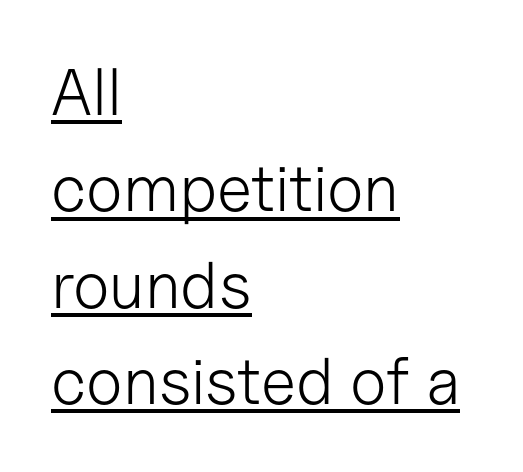
The sample's only ornament is a line tracing under the words. A quiet, ordinary-to-light weight characterises the typeface. If you drew a ruler down the left edge, every line would touch it. Nope, no serifs anywhere on these letters. Looks like regular typesetting: each glyph gets only the width it needs. The leading is moderate, giving the passage an even texture.
